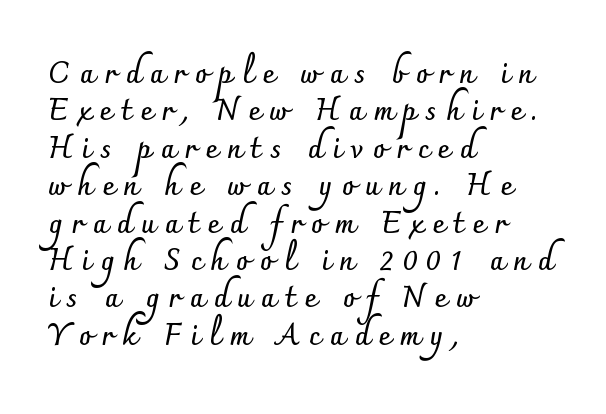
The image shows 29 px semibold sans-serif type; set left-aligned, normal line spacing (1.29x), unusually wide letter spacing (+0.32 em), not underlined; low stroke contrast and a small x-height.
